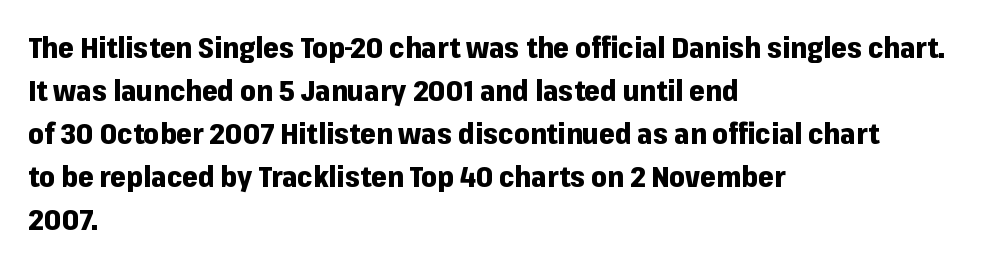
{"serif": "no", "italic": "no", "bold": "yes", "weight": "heavy", "width": "normal", "stroke_contrast": "low", "x_height": "medium", "monospaced": "no", "underline": "no", "align": "left", "line_spacing": "normal", "line_spacing_ratio": 1.54, "letter_spacing": "normal", "letter_spacing_em": 0.0, "glyph_px": 28}
